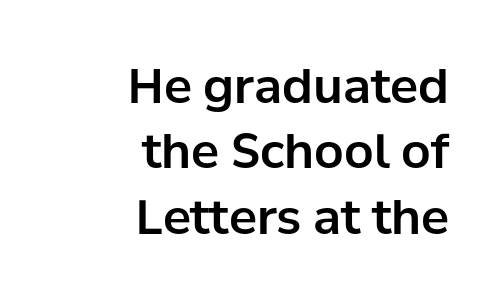
The image shows 47 px sans-serif type, upright; set right-aligned, normal line spacing (1.39x), normal letter spacing, not underlined; low stroke contrast and a medium x-height.
